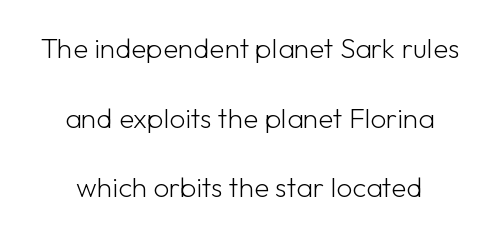
{"serif": "no", "italic": "no", "bold": "no", "weight": "light", "width": "normal", "stroke_contrast": "low", "x_height": "medium", "monospaced": "no", "underline": "no", "align": "center", "line_spacing": "loose", "line_spacing_ratio": 2.49, "letter_spacing": "normal", "letter_spacing_em": 0.0, "glyph_px": 28}
